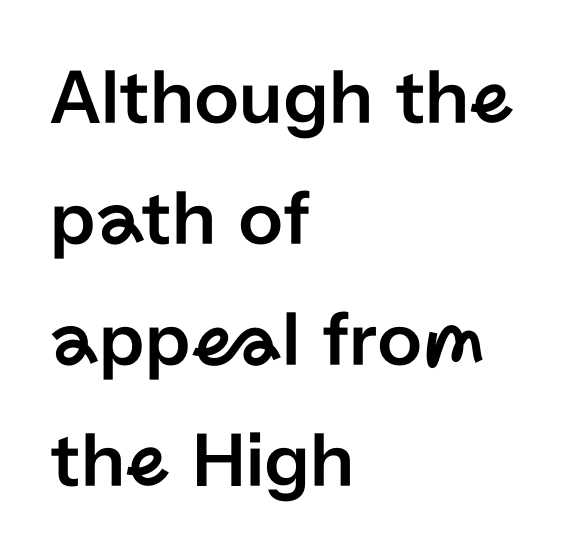
{"serif": "no", "italic": "no", "width": "normal", "stroke_contrast": "low", "x_height": "medium", "monospaced": "no", "underline": "no", "align": "left", "line_spacing": "normal", "line_spacing_ratio": 1.53, "letter_spacing": "normal", "letter_spacing_em": 0.0, "glyph_px": 79}
